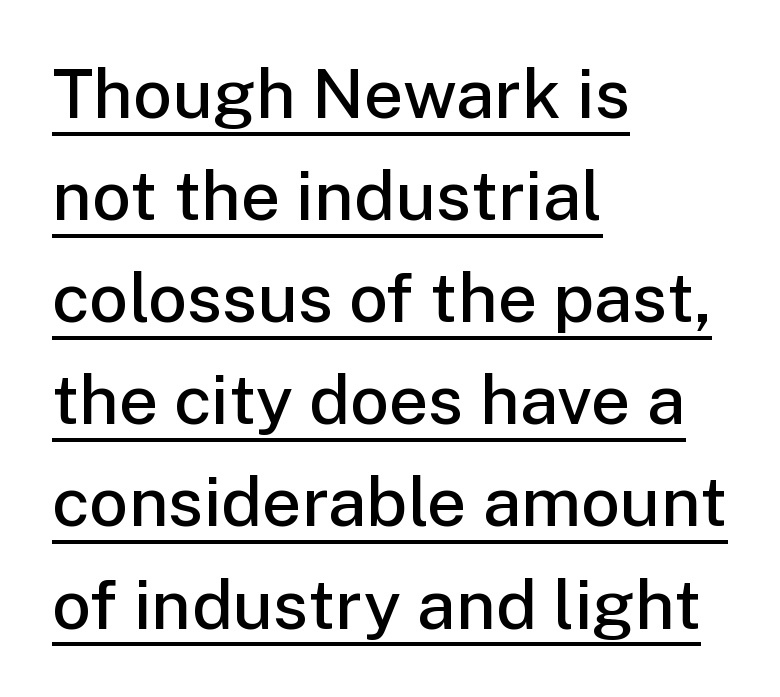
{"serif": "no", "italic": "no", "bold": "semi", "weight": "semibold", "width": "normal", "stroke_contrast": "low", "x_height": "medium", "monospaced": "no", "underline": "yes", "align": "left", "line_spacing": "normal", "line_spacing_ratio": 1.48, "letter_spacing": "normal", "letter_spacing_em": 0.0, "glyph_px": 69}
